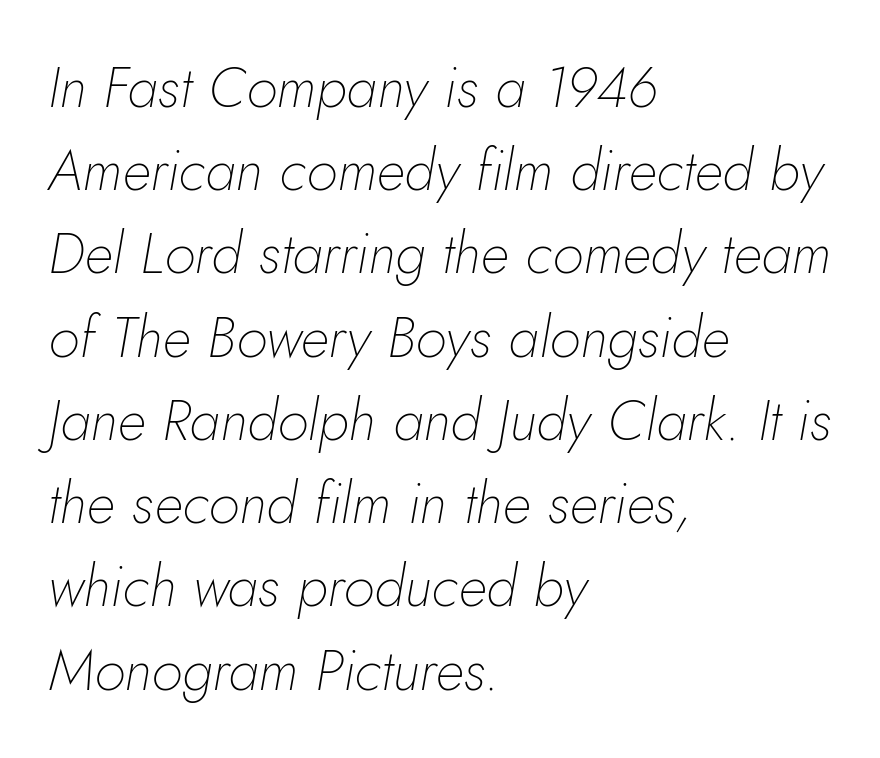
Weight: in the light-to-regular range. The passage shown is typed in a proportional face where columns would drift. Each line starts at the same left margin while the right side varies. Italic: yes, the glyphs are oblique.
